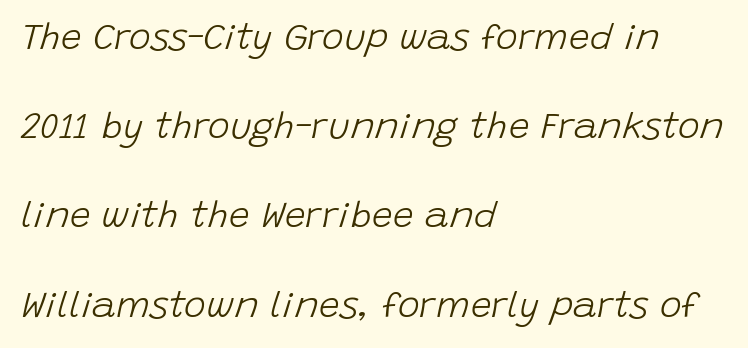
{"italic": "yes", "lean": "right", "slant_degrees": 15, "bold": "no", "weight": "light", "width": "normal", "stroke_contrast": "low", "x_height": "large", "monospaced": "no", "underline": "no", "align": "left", "line_spacing": "loose", "line_spacing_ratio": 2.41, "letter_spacing": "normal", "letter_spacing_em": 0.0, "glyph_px": 37}
